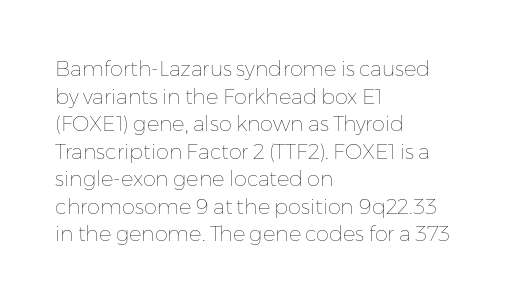
Teacher's note: observe the even left margin — that is flush-left alignment. The line texture is even and compact thanks to regular tracking. The lettering stays uniformly vertical, giving the passage a roman look. The baseline area is clear.
